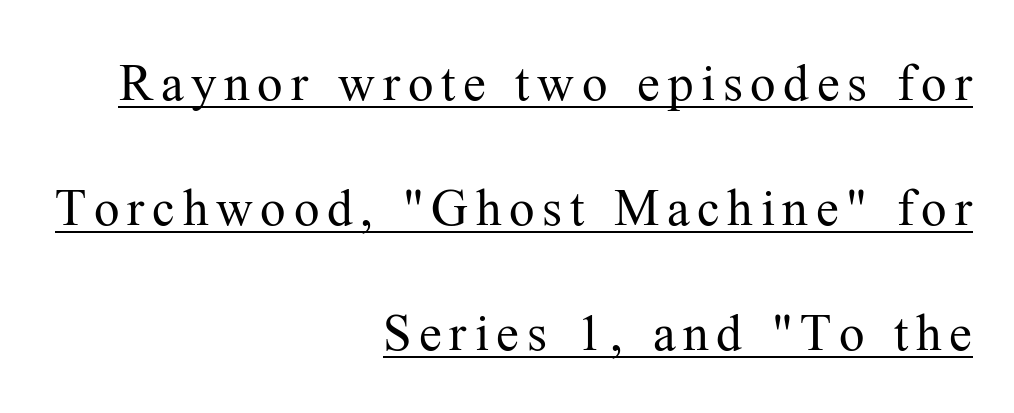
This block would shrink considerably if given ordinary leading; it's expanded now. This rendering employs a face with finishing strokes, i.e., a serif. These glyphs show unthickened strokes, regular width or finer. Think of a printed novel: that variable character pitch is what you see here. This rendering features underlined lettering. Every stem runs plumb, perpendicular to the baseline.
